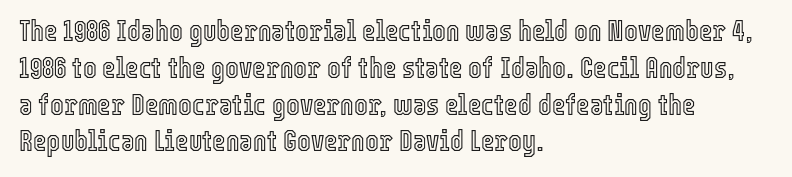
The image shows 29 px condensed type, upright; set left-aligned, normal line spacing (1.27x), normal letter spacing, not underlined; a medium x-height.
